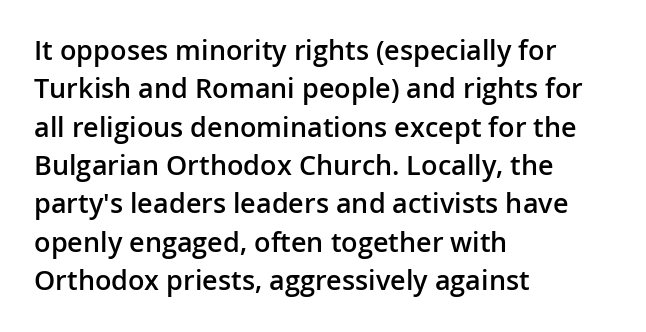
The image shows 27 px text type, upright; set left-aligned, normal line spacing (1.42x), normal letter spacing, not underlined.
